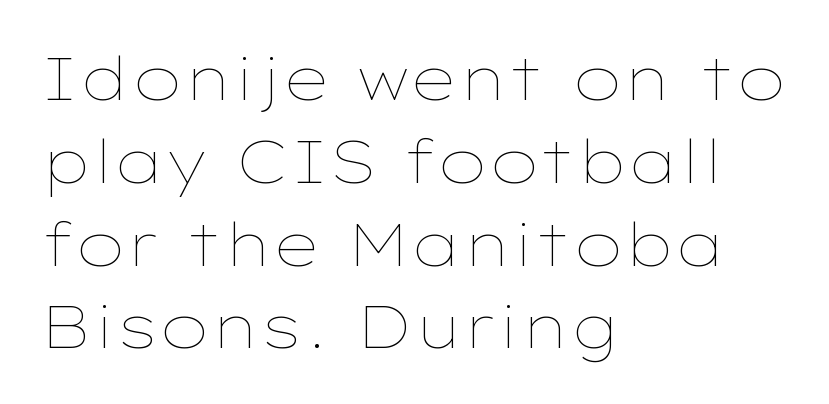
No chunkiness to these letters — they're not bold. Vertical spacing — default. Tracking value appears to be zero — textbook default spacing. Think of a printed novel: that variable character pitch is what you see here.
